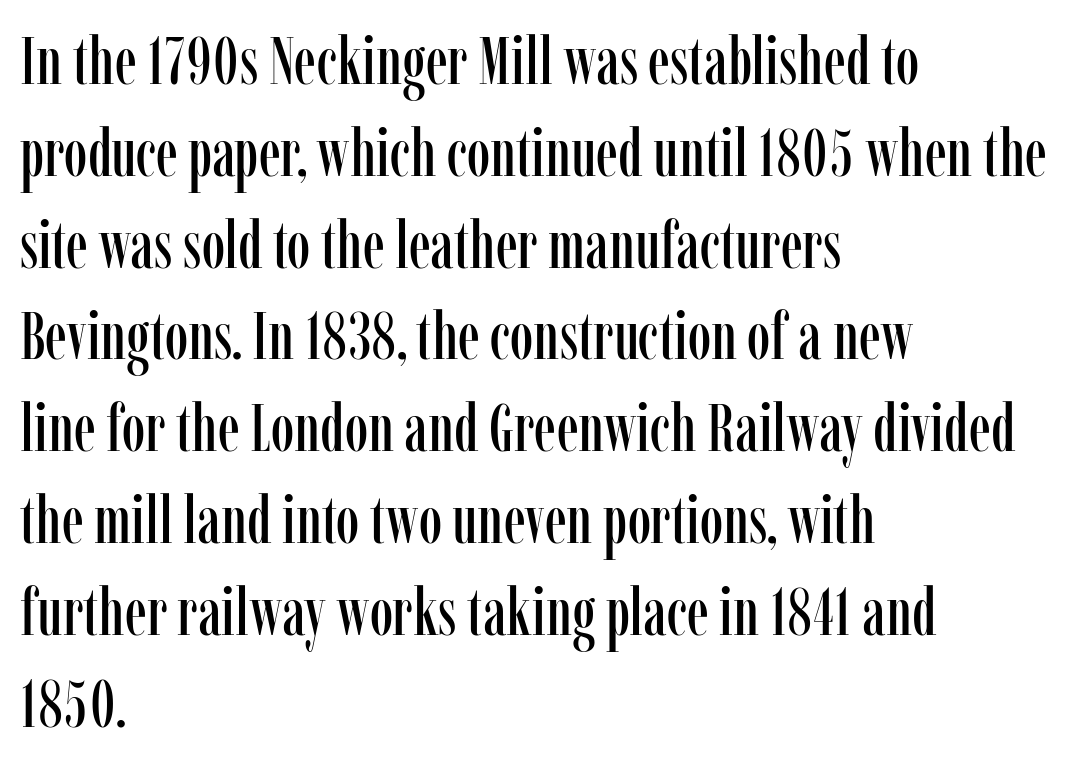
{"serif": "yes", "italic": "no", "width": "condensed", "stroke_contrast": "low", "x_height": "medium", "monospaced": "no", "underline": "no", "align": "left", "line_spacing": "normal", "line_spacing_ratio": 1.37, "letter_spacing": "normal", "letter_spacing_em": 0.0, "glyph_px": 67}
